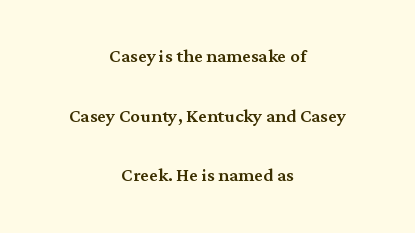
Q: Is the text italic (slanted)? A: No, it is upright.
Q: Is the text underlined? A: No.
Q: How is the paragraph aligned? A: Centered.
Q: Is the spacing between letters normal or unusually wide? A: Normal.
Q: Is the spacing between lines tight, normal or loose? A: Loose.
